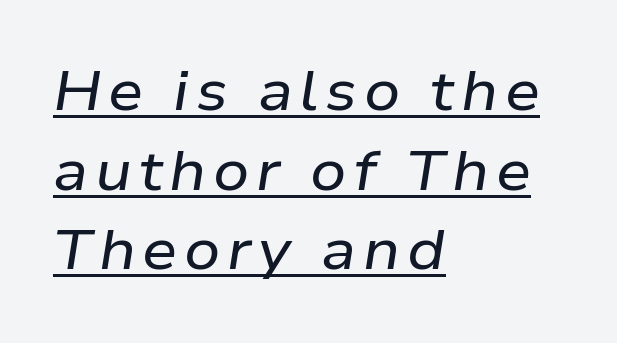
It's the slanting kind of type. The face used here is proportionally spaced, like ordinary book or web type. The paragraph has a hard left edge and a soft right edge. Decoration check: the copy is underlined. Quick note: interline space is typical.
